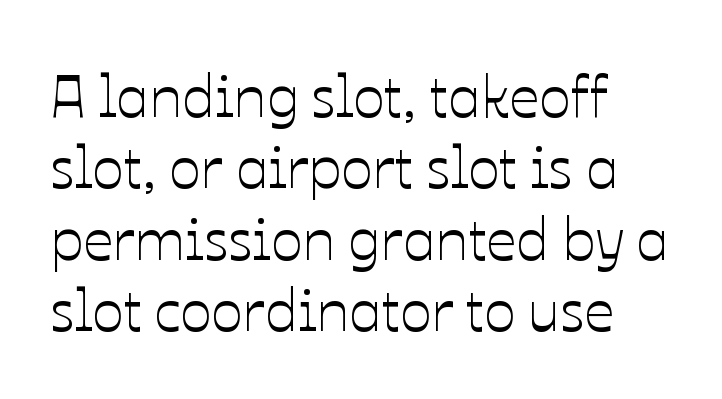
Q: Is the text italic (slanted)? A: No, it is upright.
Q: Is the text underlined? A: No.
Q: How is the paragraph aligned? A: Left-aligned.
Q: Is the spacing between letters normal or unusually wide? A: Normal.
Q: Width (condensed, normal, or wide)? A: Normal.
Q: Stroke contrast? A: Low.
Q: x-height? A: Medium.
Q: Monospaced? A: No.
